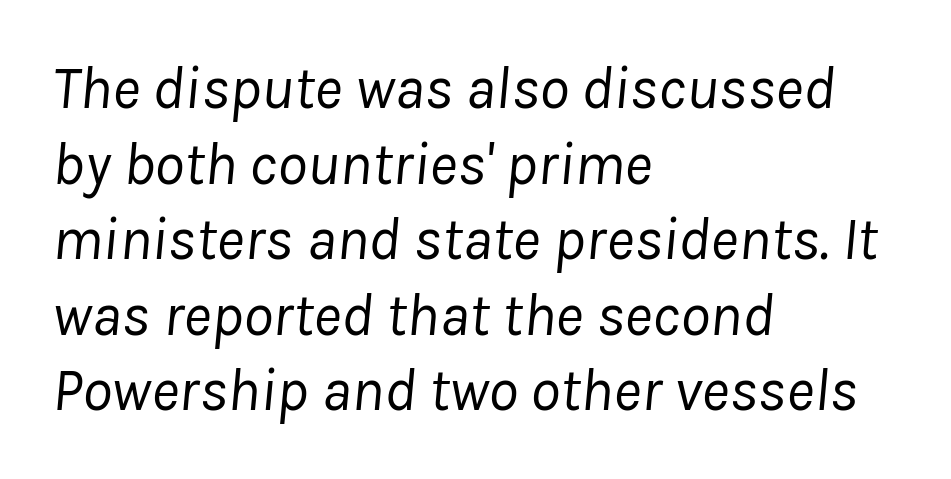
The image shows 60 px regular-weight type, italic (leaning right); set left-aligned, normal line spacing (1.26x), normal letter spacing, not underlined; low stroke contrast and a medium x-height.
